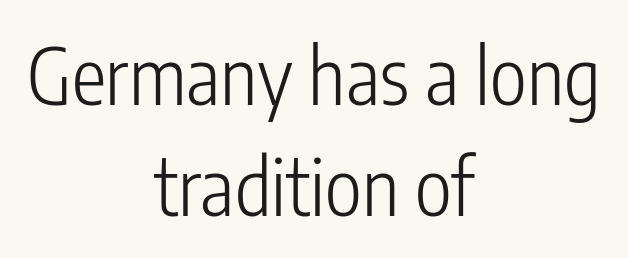
The image shows 78 px light, condensed sans-serif type, upright; set centered, normal line spacing (1.42x), normal letter spacing, not underlined; low stroke contrast and a medium x-height.
